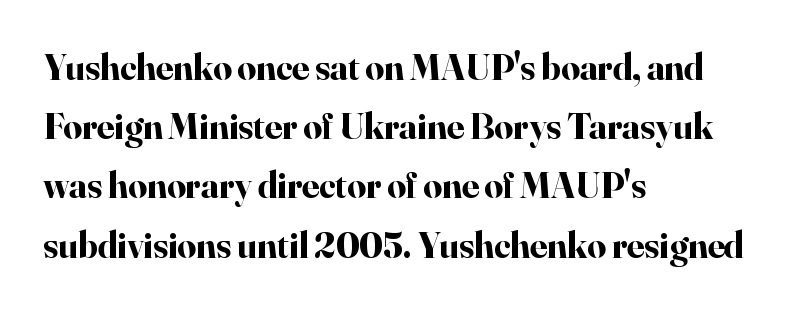
Q: Is the text bold? A: Yes.
Q: Is the text italic (slanted)? A: No, it is upright.
Q: Is the typeface a serif or a sans-serif typeface? A: Serif.
Q: Is the text underlined? A: No.
Q: How is the paragraph aligned? A: Left-aligned.
Q: Is the spacing between letters normal or unusually wide? A: Normal.
Q: Is the spacing between lines tight, normal or loose? A: Normal.
Q: Width (condensed, normal, or wide)? A: Normal.
Q: Stroke contrast? A: High.
Q: x-height? A: Small.
Q: Monospaced? A: No.
